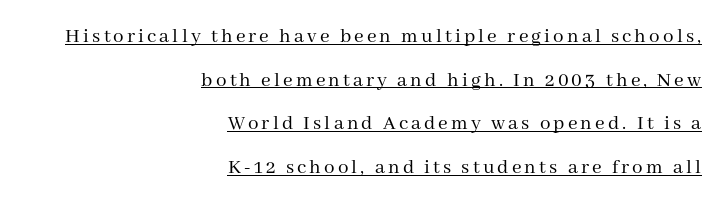
The setting favours the right margin, as signatures and pull-quotes sometimes do. Looks like someone drew a line under every word here. Is there much room between lines? Yes — plenty of vertical air separates them. When letters stand straight like this, we call the style roman or upright. Letters have the restrained weight of plain body copy at most.
